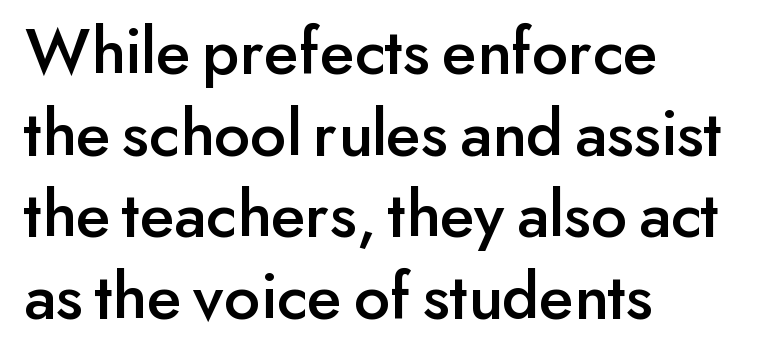
{"serif": "no", "italic": "no", "width": "normal", "stroke_contrast": "low", "x_height": "small", "monospaced": "no", "underline": "no", "align": "left", "line_spacing_ratio": 1.2, "letter_spacing": "normal", "letter_spacing_em": 0.0, "glyph_px": 68}
